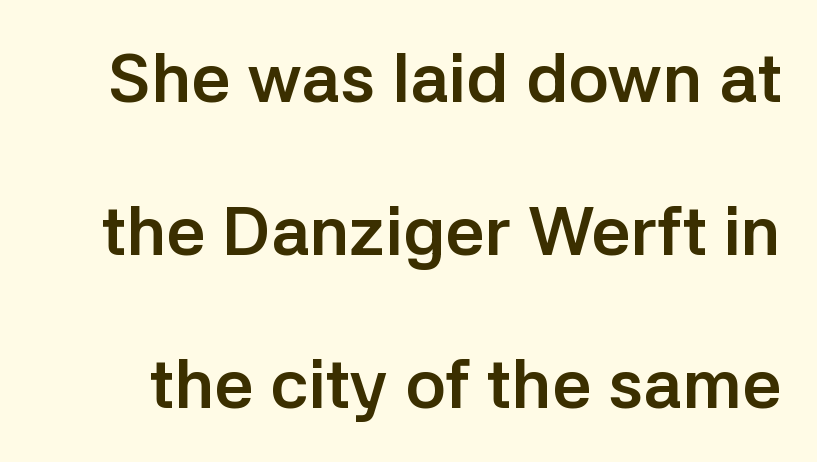
The image shows 69 px semibold sans-serif type, upright; set loose line spacing (2.22x), normal letter spacing, not underlined; low stroke contrast and a medium x-height.
